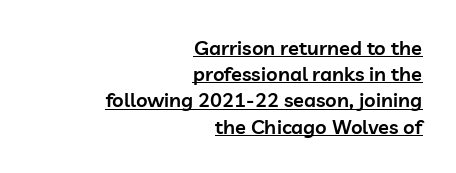
The gaps between neighbouring characters are ordinary and unremarkable. This sample is right-justified, so line beginnings fall wherever the words allow. Stems and bowls a touch heavier than normal — semibold. This block has exactly the height ordinary leading produces.
